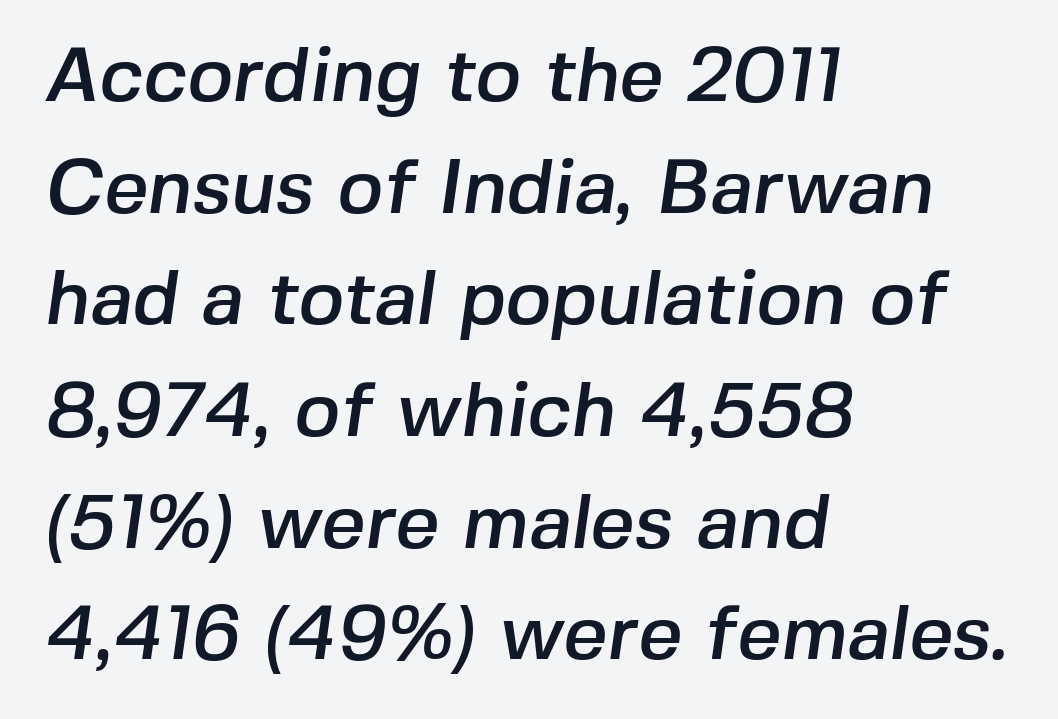
Q: Is the typeface a serif or a sans-serif typeface? A: Sans-serif.
Q: Is the text underlined? A: No.
Q: How is the paragraph aligned? A: Left-aligned.
Q: Is the spacing between letters normal or unusually wide? A: Normal.
Q: Is the spacing between lines tight, normal or loose? A: Normal.
Q: Width (condensed, normal, or wide)? A: Normal.
Q: Stroke contrast? A: Low.
Q: x-height? A: Medium.
Q: Monospaced? A: No.
